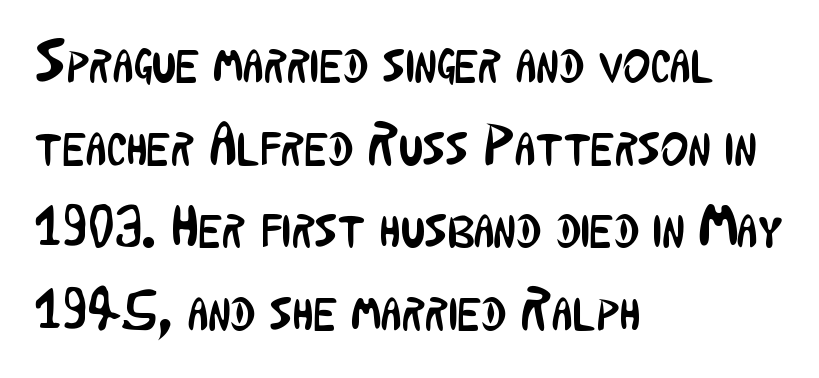
Is this a fixed-width face? No — the glyphs have proportional, varying widths. Look at the tracking — it's just the regular setting, nothing added. Line beginnings align vertically; line endings do not. The type family on display is of the sans-serif kind. Rows of type keep a routine distance in the vertical direction.
